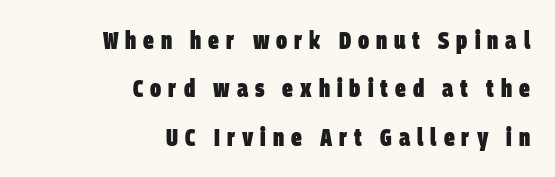
Q: Is the text bold? A: Yes.
Q: Is the text underlined? A: No.
Q: How is the paragraph aligned? A: Right-aligned.
Q: Is the spacing between letters normal or unusually wide? A: Unusually wide.
Q: Is the spacing between lines tight, normal or loose? A: Loose.
